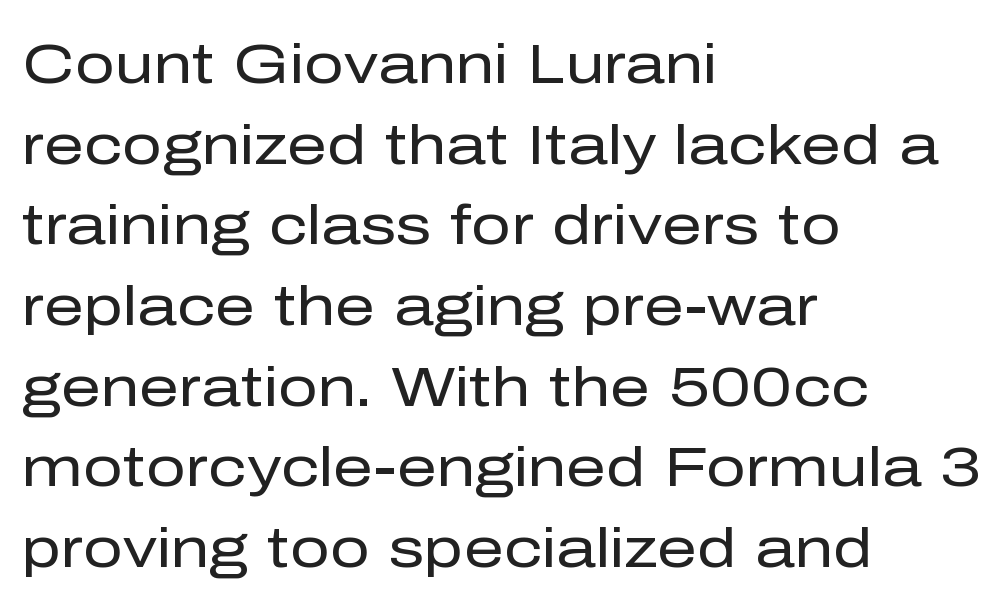
The type is set solid horizontally, with unmodified tracking. The typography opts for an upright posture over an oblique one. The typeface chosen for these lines omits serifs. The passage shown is typed in a proportional face where columns would drift. Weight: not bold — regular or lighter.
